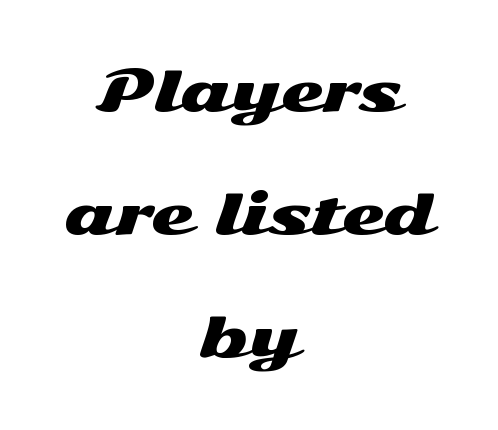
The image shows 55 px wide sans-serif type; set centered, loose line spacing (2.24x), normal letter spacing, not underlined; medium stroke contrast and a medium x-height.
